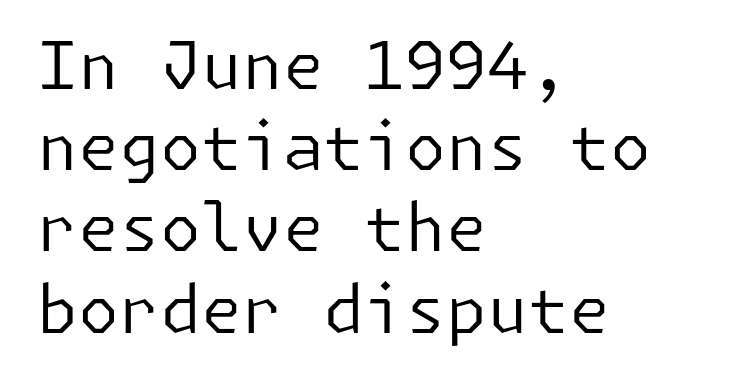
The glyphs are unaccompanied by any horizontal stroke below them. Letterform terminals end flat and unadorned throughout the passage. Nothing heavy about these letters — not bold at all. The letters stand upright; this is a roman face. Notice how the passage keeps a crisp vertical edge on the left only.
